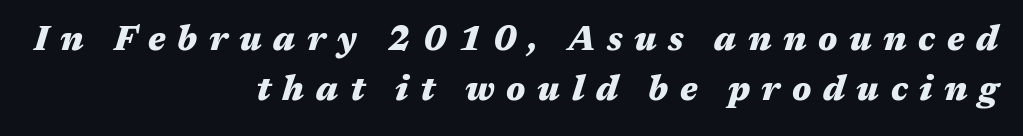
Q: Is the text bold? A: Yes.
Q: Is the text italic (slanted)? A: Yes, it leans right by about 17 degrees.
Q: Is the text underlined? A: No.
Q: How is the paragraph aligned? A: Right-aligned.
Q: Is the spacing between letters normal or unusually wide? A: Unusually wide.
Q: Is the spacing between lines tight, normal or loose? A: Normal.
Q: Width (condensed, normal, or wide)? A: Wide.
Q: Stroke contrast? A: Medium.
Q: x-height? A: Medium.
Q: Monospaced? A: No.
